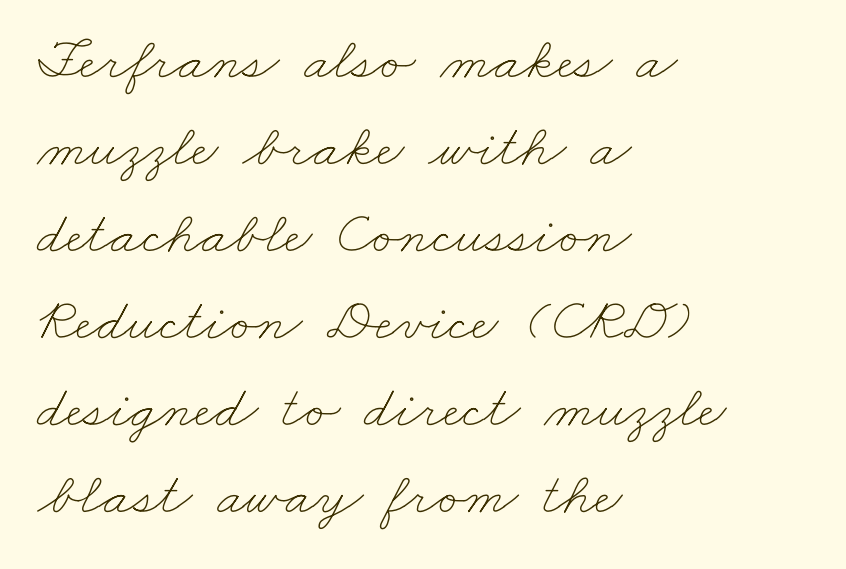
Here the glyphs are tracked normally, forming tight word shapes. Weight class: somewhere from thin through regular. The rag falls on the right side of this text block. Regular leading. Is this a fixed-width face? No — the glyphs have proportional, varying widths.
